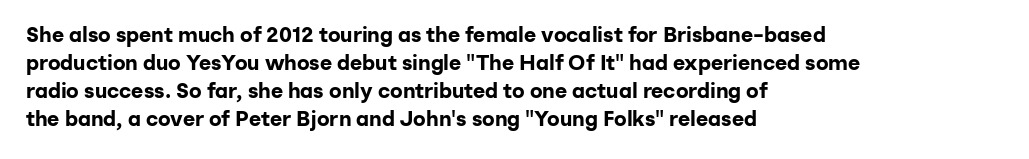
The image shows 21 px bold type, upright; set left-aligned, normal line spacing (1.34x), normal letter spacing, not underlined.
